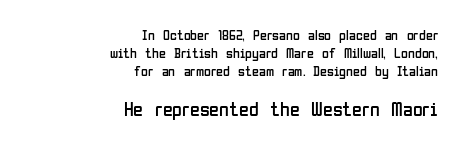
Q: Is the text bold? A: No.
Q: Is the text italic (slanted)? A: No, it is upright.
Q: Is the text underlined? A: No.
Q: How is the paragraph aligned? A: Right-aligned.
Q: Is the spacing between letters normal or unusually wide? A: Normal.
Q: Is the spacing between lines tight, normal or loose? A: Normal.
Q: Which block of text is set in a larger size, the first (top) or the second (bottom)? A: The second (bottom) one.
